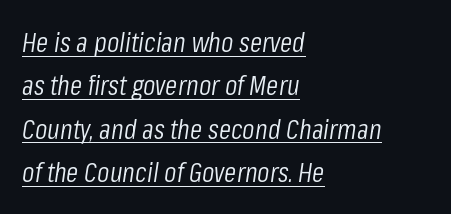
The image shows 28 px light, condensed type, italic (leaning right); set left-aligned, normal line spacing (1.55x), normal letter spacing, underlined; low stroke contrast and a medium x-height.
